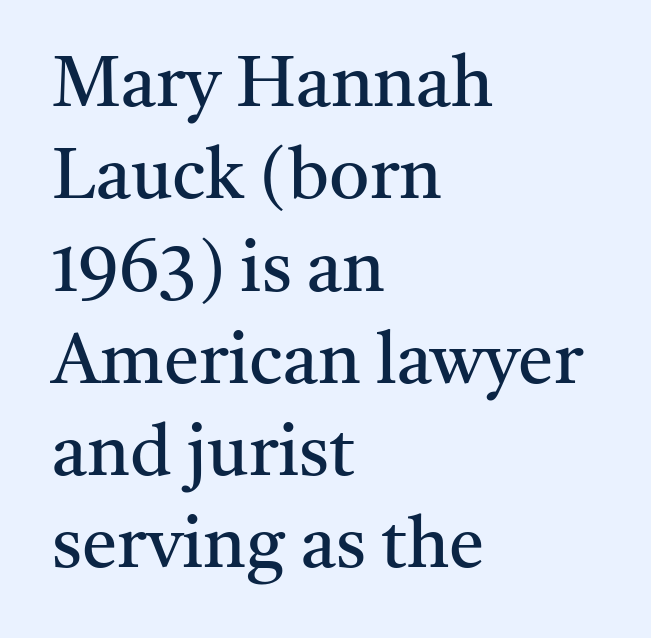
Unlike italic type, these characters show no tilt at all. What kind of face is this? One with serifs. Regarding leading, the lines here are spaced in the standard way. Weight: regular or lighter. Typeset ragged right — the left edge is the straight one.
